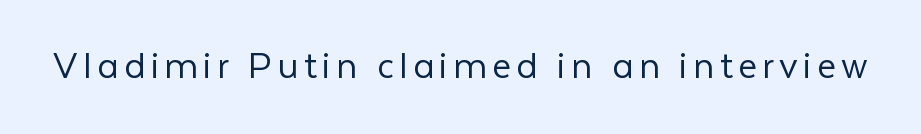
Stroke mass is kept to a normal reading level or below. The gap between lines stays unmarked. The designer went with a sans here, leaving each stem footless. A typesetter would mark this as roman, not italic. Do the characters align in a grid? No, the font is proportional.
